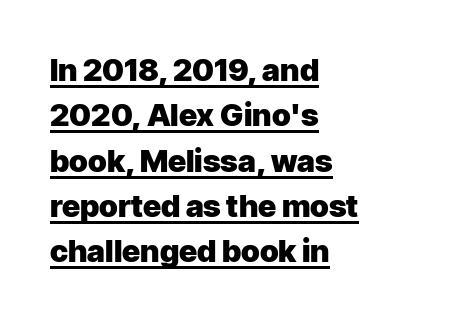
{"serif": "no", "italic": "no", "bold": "yes", "weight": "heavy", "width": "normal", "stroke_contrast": "low", "x_height": "medium", "monospaced": "no", "underline": "yes", "align": "left", "line_spacing": "normal", "line_spacing_ratio": 1.46, "letter_spacing": "normal", "letter_spacing_em": 0.0, "glyph_px": 31}
